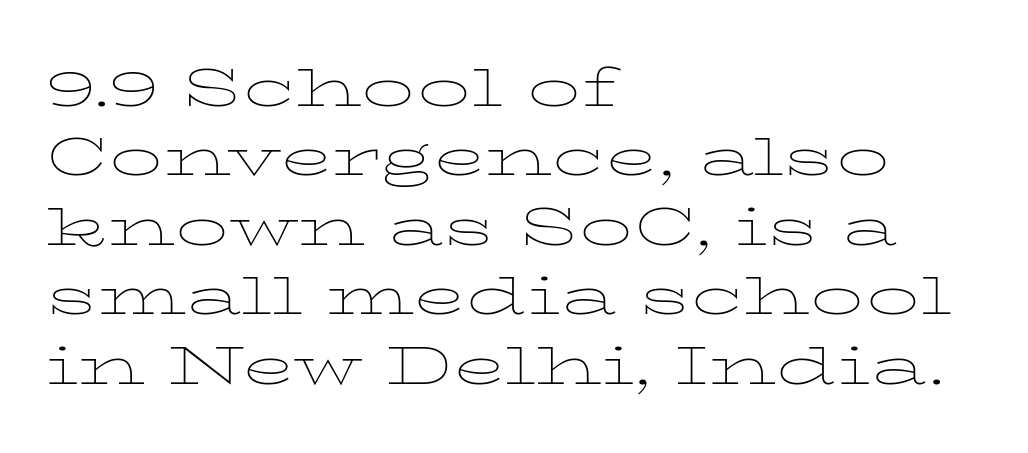
The designer went with a serif here, giving each stem small feet. The specimen reads as upright at a glance. Character widths vary here, with narrow letters taking less room than wide ones. Each row of text sits above clean, open space.
